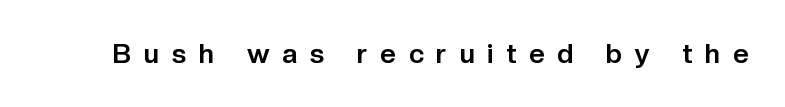
I'd describe the lettering as bold — thick and assertive. Observe the wide spacing: letters keep a clear distance from each other. The glyphs are unaccompanied by any horizontal stroke below them. Tall strokes in this sample are plumb rather than angled.
